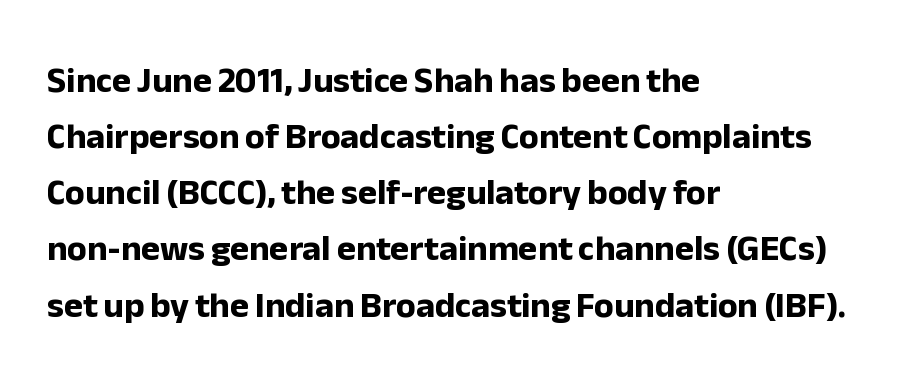
Q: Is the text bold? A: Yes.
Q: Is the text italic (slanted)? A: No, it is upright.
Q: Is the typeface a serif or a sans-serif typeface? A: Sans-serif.
Q: Is the text underlined? A: No.
Q: How is the paragraph aligned? A: Left-aligned.
Q: Is the spacing between letters normal or unusually wide? A: Normal.
Q: Is the spacing between lines tight, normal or loose? A: Normal.
Q: Width (condensed, normal, or wide)? A: Normal.
Q: Stroke contrast? A: Low.
Q: x-height? A: Medium.
Q: Monospaced? A: No.
